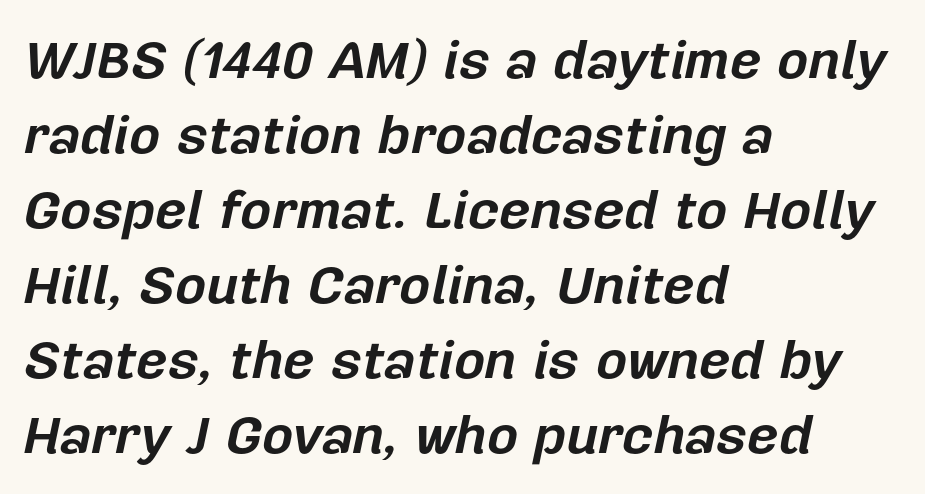
Q: Is the text bold? A: Yes.
Q: Is the text italic (slanted)? A: Yes, it leans right by about 12 degrees.
Q: Is the text underlined? A: No.
Q: How is the paragraph aligned? A: Left-aligned.
Q: Is the spacing between letters normal or unusually wide? A: Normal.
Q: Is the spacing between lines tight, normal or loose? A: Normal.
Q: Width (condensed, normal, or wide)? A: Normal.
Q: Stroke contrast? A: Low.
Q: x-height? A: Medium.
Q: Monospaced? A: No.
